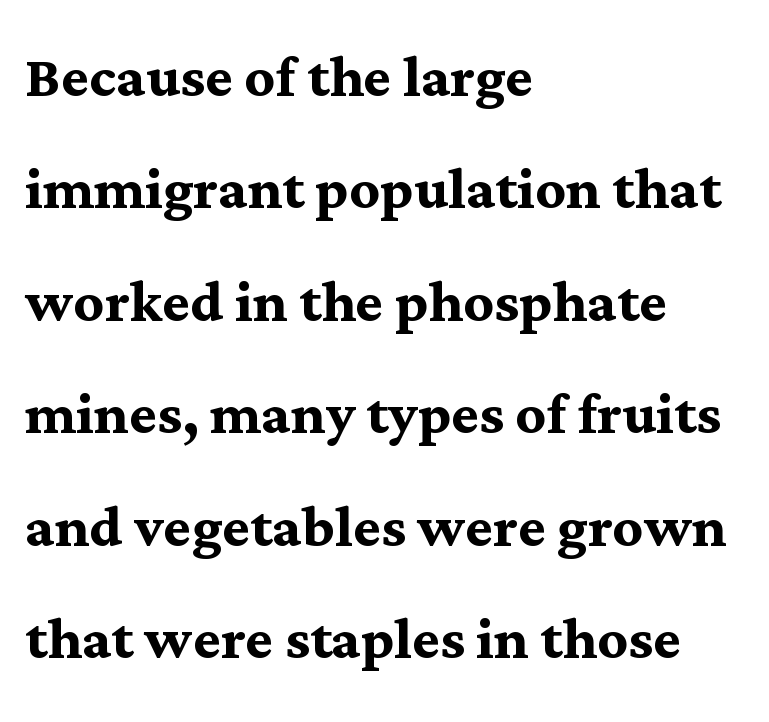
{"serif": "yes", "italic": "no", "bold": "yes", "weight": "semibold", "width": "normal", "stroke_contrast": "medium", "x_height": "medium", "monospaced": "no", "underline": "no", "align": "left", "line_spacing": "normal", "line_spacing_ratio": 1.5, "letter_spacing": "normal", "letter_spacing_em": 0.0, "glyph_px": 75}
